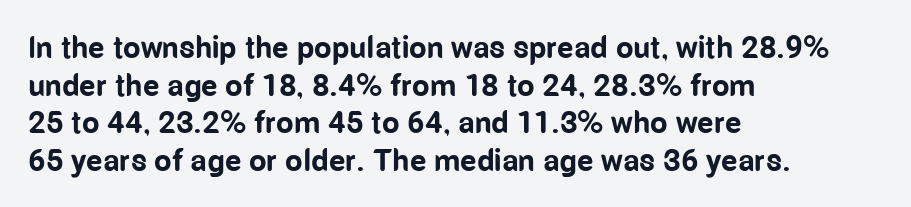
{"serif": "no", "italic": "no", "bold": "yes", "weight": "bold", "width": "condensed", "stroke_contrast": "low", "x_height": "medium", "monospaced": "no", "underline": "no", "align": "left", "line_spacing_ratio": 1.21, "letter_spacing": "normal", "letter_spacing_em": 0.0, "glyph_px": 31}
